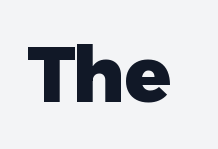
Q: Is the text bold? A: Yes.
Q: Is the text italic (slanted)? A: No, it is upright.
Q: Is the typeface a serif or a sans-serif typeface? A: Sans-serif.
Q: Is the text underlined? A: No.
Q: Is the spacing between letters normal or unusually wide? A: Normal.
Q: Width (condensed, normal, or wide)? A: Normal.
Q: Stroke contrast? A: Low.
Q: x-height? A: Medium.
Q: Monospaced? A: No.
